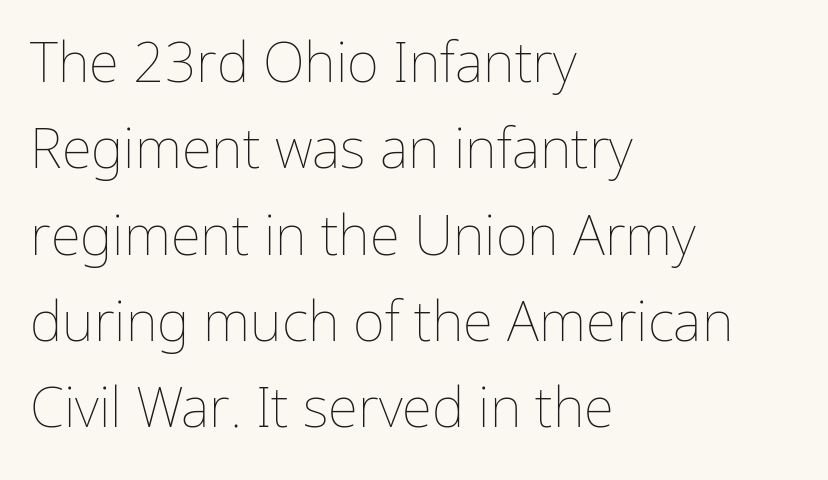
{"italic": "no", "bold": "no", "weight": "thin", "width": "normal", "stroke_contrast": "low", "x_height": "medium", "monospaced": "no", "underline": "no", "align": "left", "line_spacing": "normal", "line_spacing_ratio": 1.57, "letter_spacing": "normal", "letter_spacing_em": 0.0, "glyph_px": 55}
